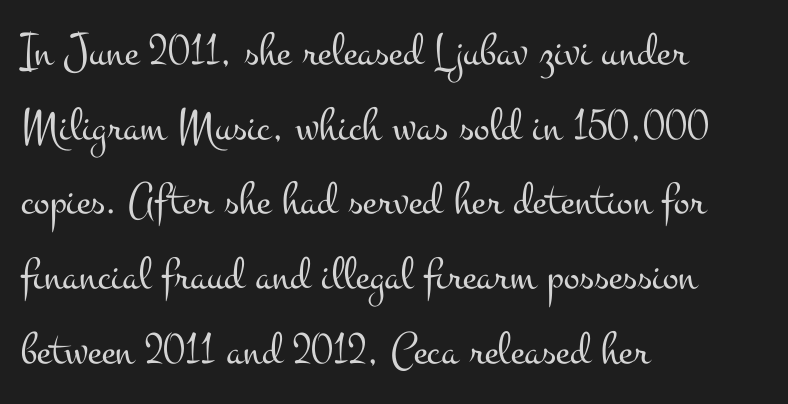
Q: Is the text bold? A: No.
Q: Is the text italic (slanted)? A: Yes.
Q: Is the text underlined? A: No.
Q: How is the paragraph aligned? A: Left-aligned.
Q: Is the spacing between letters normal or unusually wide? A: Normal.
Q: Is the spacing between lines tight, normal or loose? A: Normal.
Q: Width (condensed, normal, or wide)? A: Wide.
Q: Stroke contrast? A: Medium.
Q: x-height? A: Small.
Q: Monospaced? A: No.
